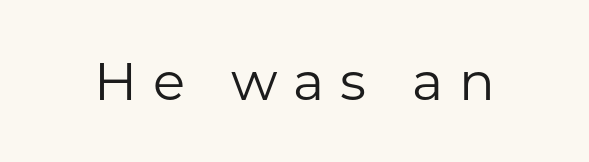
The image shows 53 px regular-weight sans-serif type, upright; set unusually wide letter spacing (+0.3 em), not underlined; low stroke contrast and a medium x-height.
